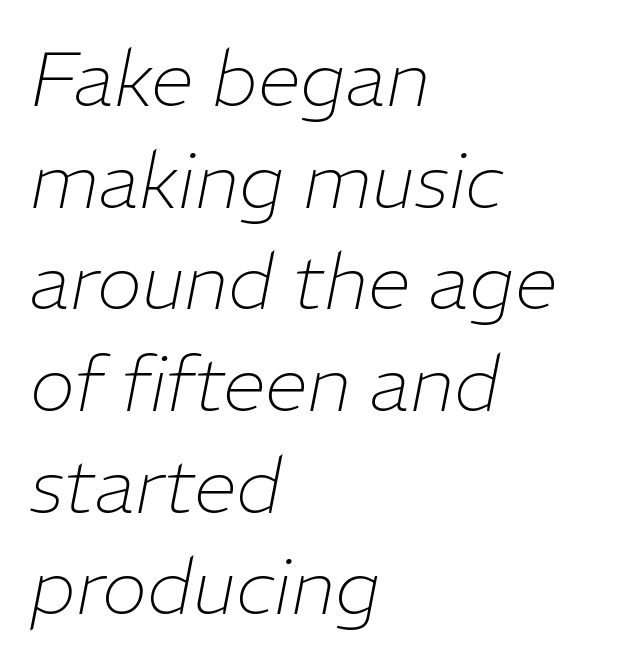
Underlining? Definitely not there. Think of a printed novel: that variable character pitch is what you see here. The strokes carry an ordinary text weight at most. Line spacing here is normal. This sample uses an oblique cut, with every glyph tilted off the vertical. Letter spacing: default.
